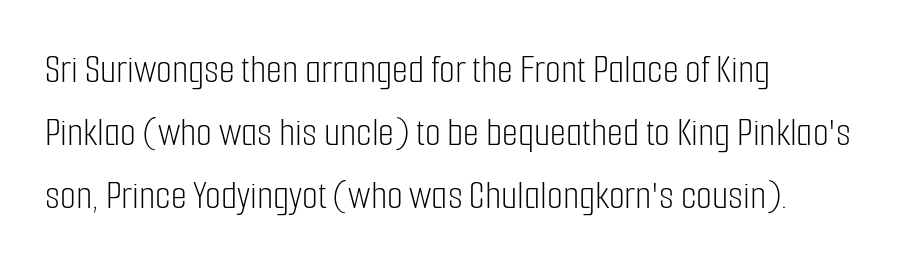
The image shows 41 px light, condensed sans-serif type, upright; set left-aligned, normal line spacing (1.54x), normal letter spacing, not underlined; low stroke contrast and a medium x-height.
